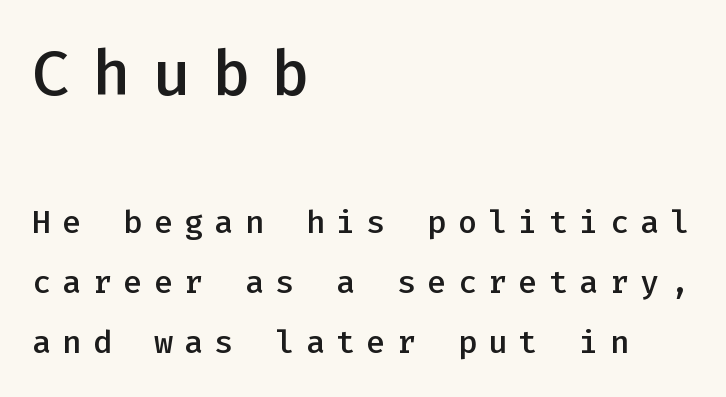
The image shows 63 px semibold sans-serif type, upright, monospaced; set left-aligned, line spacing 1.88x, unusually wide letter spacing (+0.35 em), not underlined; the first (top) block is 1.97x larger; low stroke contrast and a medium x-height.
